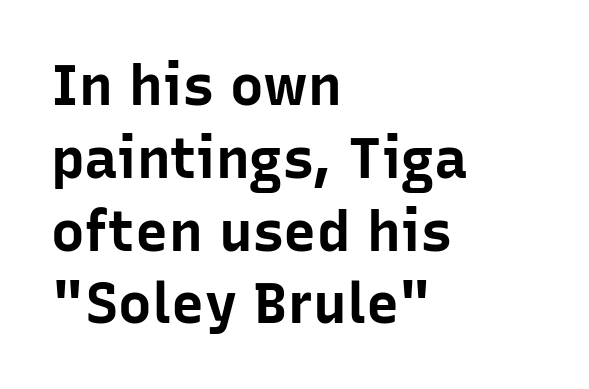
Check under the words: just untouched page. Letter spacing: default. Font category for this specimen: sans-serif. Strokes here are thick enough to call this a true bold. Every row of glyphs begins at an identical x-position on the left.
